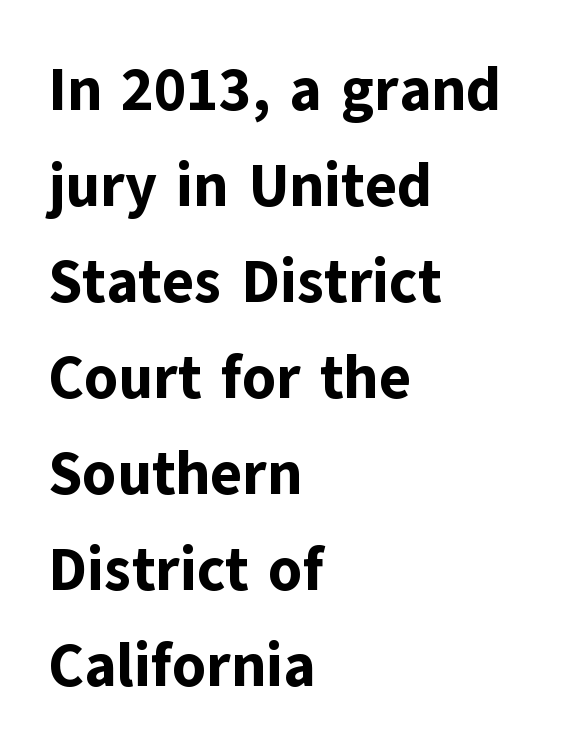
Tracking here is standard; glyphs follow each other at the usual distance. Font category for this specimen: sans-serif. These lines are rendered in a variable-pitch font. This is heavy type, rendered in bold.
